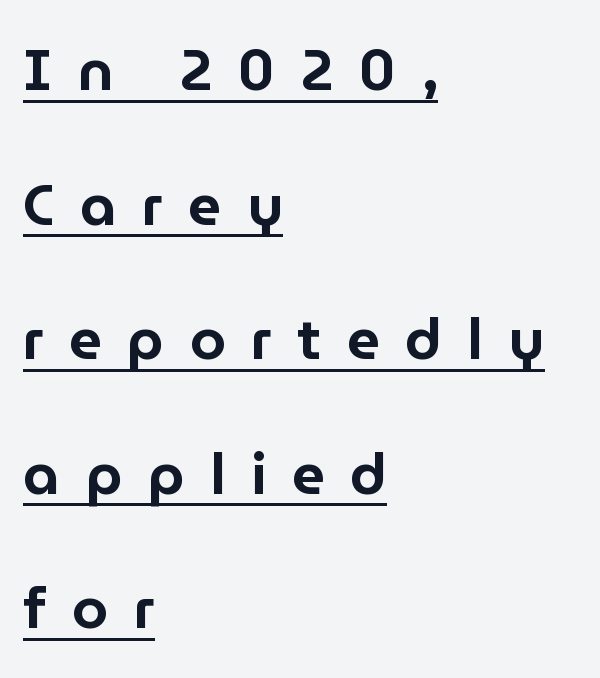
{"serif": "no", "italic": "no", "width": "normal", "stroke_contrast": "low", "x_height": "medium", "monospaced": "no", "underline": "yes", "align": "left", "line_spacing": "loose", "line_spacing_ratio": 2.32, "letter_spacing": "wide", "letter_spacing_em": 0.44, "glyph_px": 58}
